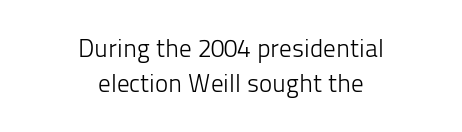
Q: Is the text bold? A: No.
Q: Is the text italic (slanted)? A: No, it is upright.
Q: Is the text underlined? A: No.
Q: How is the paragraph aligned? A: Centered.
Q: Is the spacing between letters normal or unusually wide? A: Normal.
Q: Is the spacing between lines tight, normal or loose? A: Normal.
